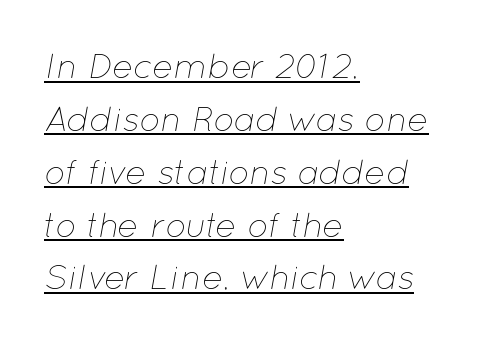
The passage is arranged the way most books set body copy — flush left. The cut favours lightness, reaching ordinary text weight at its darkest. Think of a printed novel: that variable character pitch is what you see here. The sample's only ornament is a line tracing under the words. Quick note: italic.
